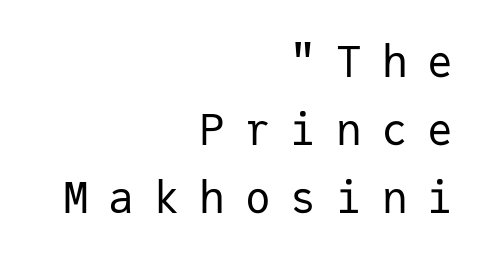
The image shows 43 px regular-weight sans-serif type, upright, monospaced; set right-aligned, normal line spacing (1.58x), unusually wide letter spacing (+0.46 em), not underlined; low stroke contrast and a medium x-height.
